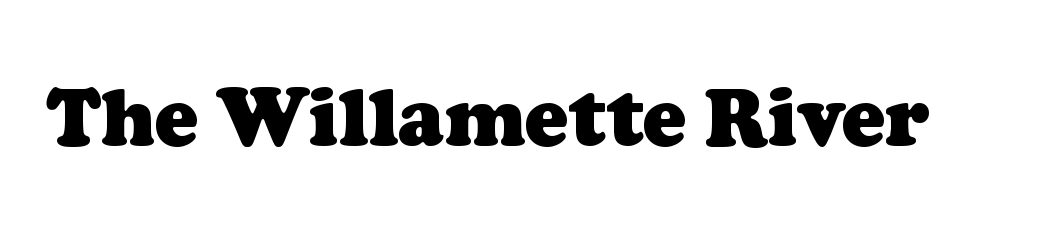
{"serif": "yes", "bold": "yes", "weight": "heavy", "width": "normal", "stroke_contrast": "low", "x_height": "medium", "monospaced": "no", "underline": "no", "letter_spacing": "normal", "letter_spacing_em": 0.0, "glyph_px": 79}
